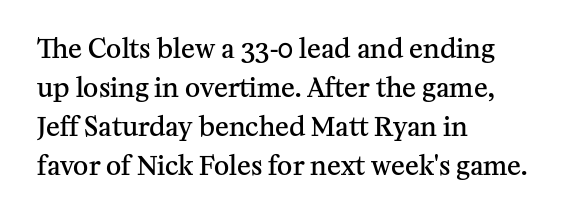
Each row of text sits above clean, open space. The letters stand straight up with perfectly vertical stems. Each word holds together tightly as a unit, with standard inter-letter gaps. A normal amount of white space separates one row of letters from the next. Does the weight exceed regular? Yes, but only to semibold. The paragraph shown leans on its left margin.
